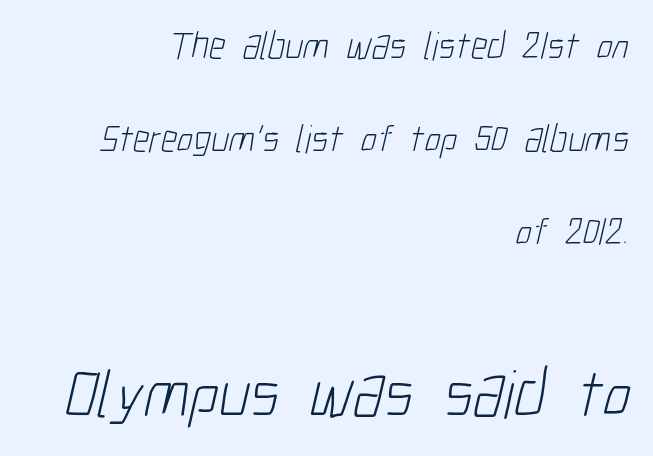
Tracking here is standard; glyphs follow each other at the usual distance. Here the designer chose a conventional face with non-uniform glyph widths. The lines are spread far apart with generous leading. The passage shown is not bold in any degree. Reading down the block, your eye finds every line finishing at a fixed right position. The block sitting lower on the canvas is the one with enlarged characters.
